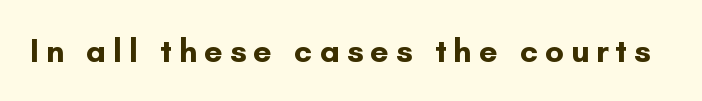
Q: Is the text bold? A: Yes.
Q: Is the text italic (slanted)? A: No, it is upright.
Q: Is the typeface a serif or a sans-serif typeface? A: Sans-serif.
Q: Is the text underlined? A: No.
Q: Is the spacing between letters normal or unusually wide? A: Unusually wide.
Q: Width (condensed, normal, or wide)? A: Normal.
Q: Stroke contrast? A: Low.
Q: x-height? A: Small.
Q: Monospaced? A: No.
